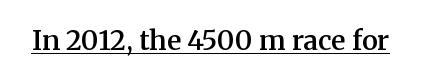
The image shows 27 px text type, upright; set normal letter spacing, underlined.
